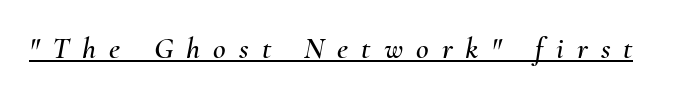
Q: Is the text italic (slanted)? A: Yes, it leans right by about 10 degrees.
Q: Is the text underlined? A: Yes.
Q: Is the spacing between letters normal or unusually wide? A: Unusually wide.
Q: Width (condensed, normal, or wide)? A: Normal.
Q: Stroke contrast? A: Medium.
Q: x-height? A: Small.
Q: Monospaced? A: No.
